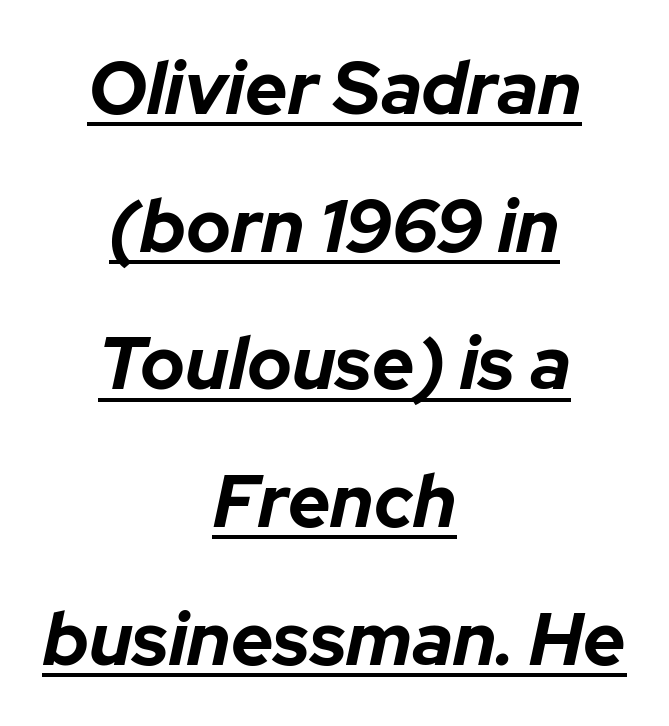
Q: Is the text bold? A: Yes.
Q: Is the text italic (slanted)? A: Yes, it leans right by about 12 degrees.
Q: Is the text underlined? A: Yes.
Q: How is the paragraph aligned? A: Centered.
Q: Is the spacing between letters normal or unusually wide? A: Normal.
Q: Width (condensed, normal, or wide)? A: Normal.
Q: Stroke contrast? A: Low.
Q: x-height? A: Medium.
Q: Monospaced? A: No.
